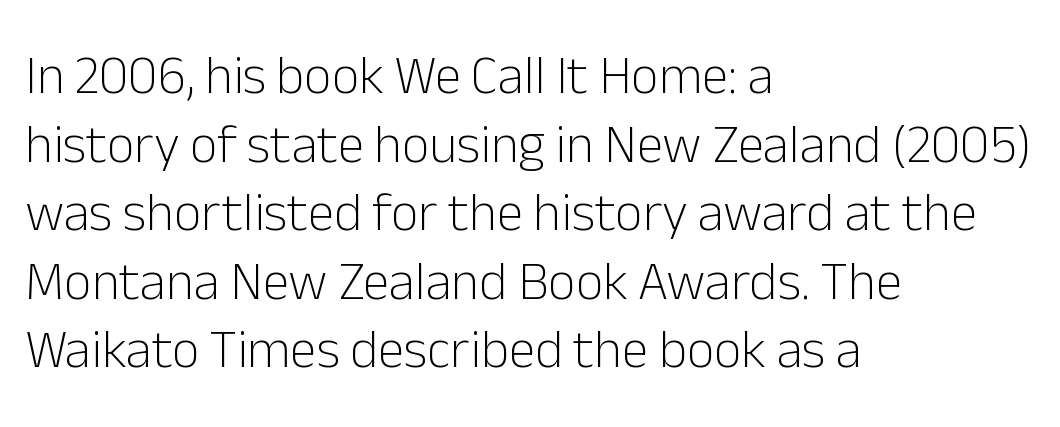
Q: Is the text bold? A: No.
Q: Is the text italic (slanted)? A: No, it is upright.
Q: Is the typeface a serif or a sans-serif typeface? A: Sans-serif.
Q: Is the text underlined? A: No.
Q: How is the paragraph aligned? A: Left-aligned.
Q: Is the spacing between letters normal or unusually wide? A: Normal.
Q: Is the spacing between lines tight, normal or loose? A: Normal.
Q: Width (condensed, normal, or wide)? A: Normal.
Q: Stroke contrast? A: Low.
Q: x-height? A: Medium.
Q: Monospaced? A: No.
